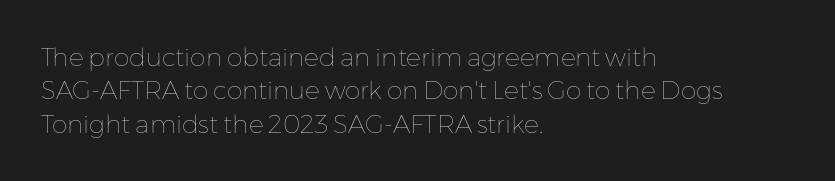
Q: Is the text bold? A: No.
Q: Is the text italic (slanted)? A: No, it is upright.
Q: Is the text underlined? A: No.
Q: How is the paragraph aligned? A: Left-aligned.
Q: Is the spacing between letters normal or unusually wide? A: Normal.
Q: Is the spacing between lines tight, normal or loose? A: Normal.
